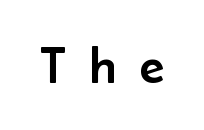
Q: Is the text italic (slanted)? A: No, it is upright.
Q: Is the typeface a serif or a sans-serif typeface? A: Sans-serif.
Q: Is the text underlined? A: No.
Q: Is the spacing between letters normal or unusually wide? A: Unusually wide.
Q: Width (condensed, normal, or wide)? A: Normal.
Q: Stroke contrast? A: Low.
Q: x-height? A: Small.
Q: Monospaced? A: No.
